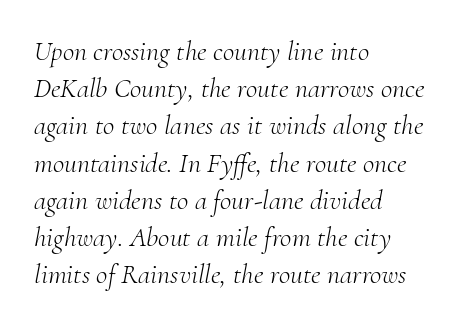
Q: Is the text bold? A: No.
Q: Is the text italic (slanted)? A: Yes, it leans right by about 10 degrees.
Q: Is the typeface a serif or a sans-serif typeface? A: Serif.
Q: Is the text underlined? A: No.
Q: How is the paragraph aligned? A: Left-aligned.
Q: Is the spacing between letters normal or unusually wide? A: Normal.
Q: Is the spacing between lines tight, normal or loose? A: Normal.
Q: Width (condensed, normal, or wide)? A: Normal.
Q: Stroke contrast? A: Medium.
Q: x-height? A: Small.
Q: Monospaced? A: No.
